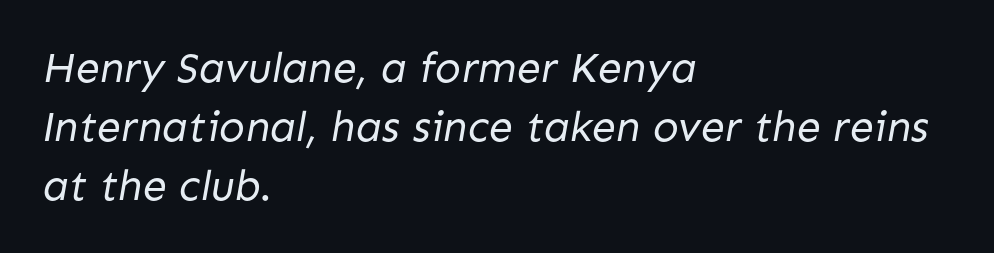
Words float on clear page, feet unadorned. The typeface chosen for these lines omits serifs. Honestly, the letter spacing is just normal — you wouldn't notice it. Weight: in the light-to-regular range. These lines are rendered in a variable-pitch font.
